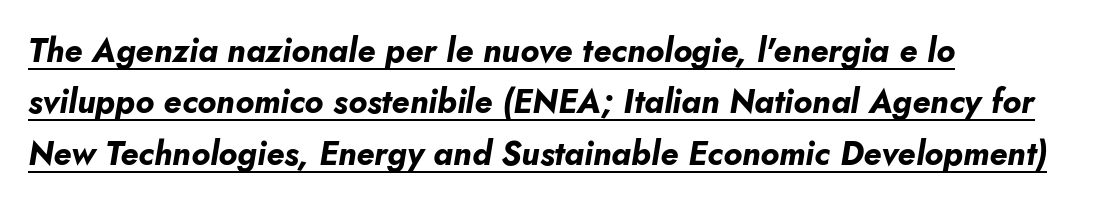
The paragraph shown leans on its left margin. It's the slanting kind of type. In terms of weight, the rendering is a true, heavy bold. A typesetter would call this zero additional tracking. The space between consecutive lines is moderate.
